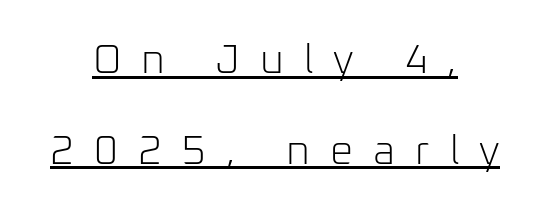
{"serif": "no", "italic": "no", "bold": "no", "weight": "light", "width": "normal", "stroke_contrast": "low", "x_height": "medium", "monospaced": "no", "underline": "yes", "align": "center", "line_spacing": "loose", "line_spacing_ratio": 2.21, "letter_spacing": "wide", "letter_spacing_em": 0.49, "glyph_px": 41}
